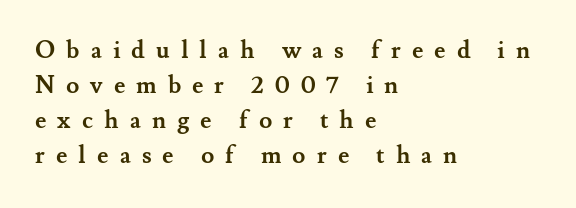
Q: Is the text bold? A: Yes.
Q: Is the text italic (slanted)? A: No, it is upright.
Q: Is the text underlined? A: No.
Q: How is the paragraph aligned? A: Left-aligned.
Q: Is the spacing between letters normal or unusually wide? A: Unusually wide.
Q: Is the spacing between lines tight, normal or loose? A: Normal.
